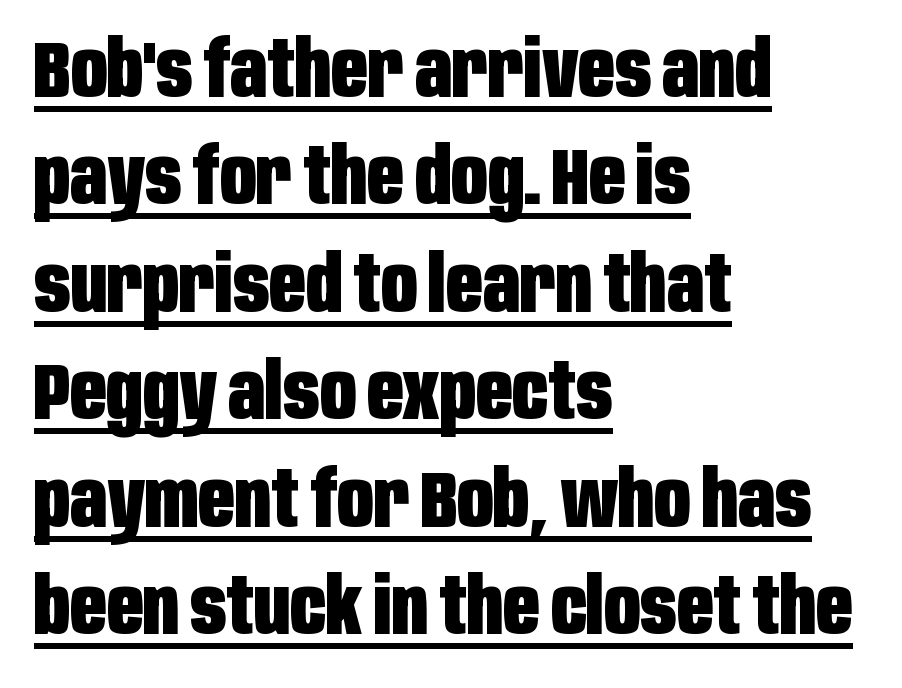
Note the varied advance widths — an 'i' is clearly narrower than an 'm'. The rendering uses a bold face; every stroke is thick and dark. Vertical strokes here are truly vertical. Nothing unusual about the tracking: characters are spaced as the font intends. Has an underline been added? It has.
